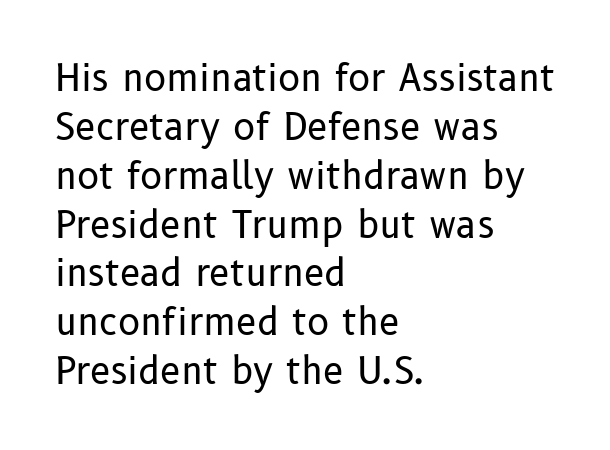
{"serif": "no", "italic": "no", "bold": "no", "weight": "regular", "width": "normal", "stroke_contrast": "low", "x_height": "medium", "monospaced": "no", "underline": "no", "align": "left", "line_spacing": "normal", "line_spacing_ratio": 1.32, "letter_spacing": "normal", "letter_spacing_em": 0.0, "glyph_px": 37}
